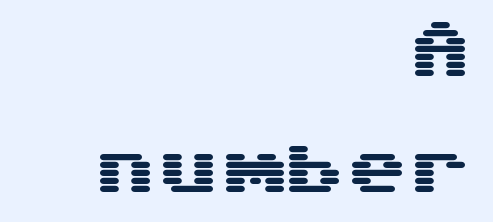
Font category for this specimen: sans-serif. The gaps between neighbouring characters are ordinary and unremarkable. Honestly, there is no underline to notice here at all. Horizontal alignment here is rightward, an uncommon choice for prose. Every stem runs plumb, perpendicular to the baseline.
